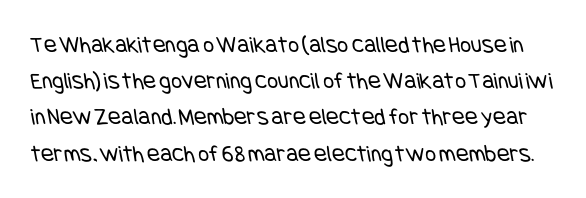
The image shows 24 px text type; set normal line spacing (1.51x), normal letter spacing, not underlined.
